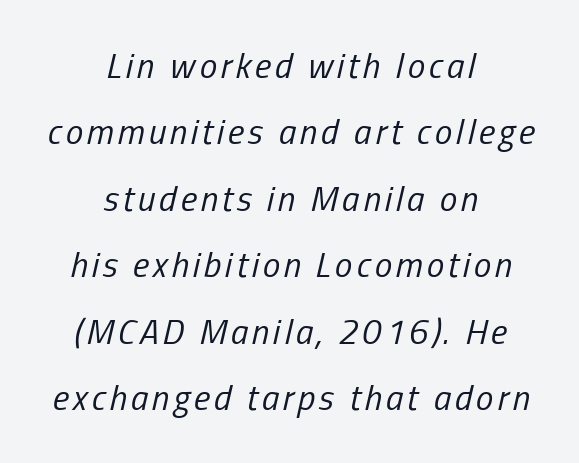
{"italic": "yes", "lean": "right", "slant_degrees": 13, "bold": "no", "weight": "regular", "width": "condensed", "stroke_contrast": "low", "x_height": "medium", "monospaced": "no", "underline": "no", "align": "center", "line_spacing": "loose", "line_spacing_ratio": 1.9, "glyph_px": 35}
